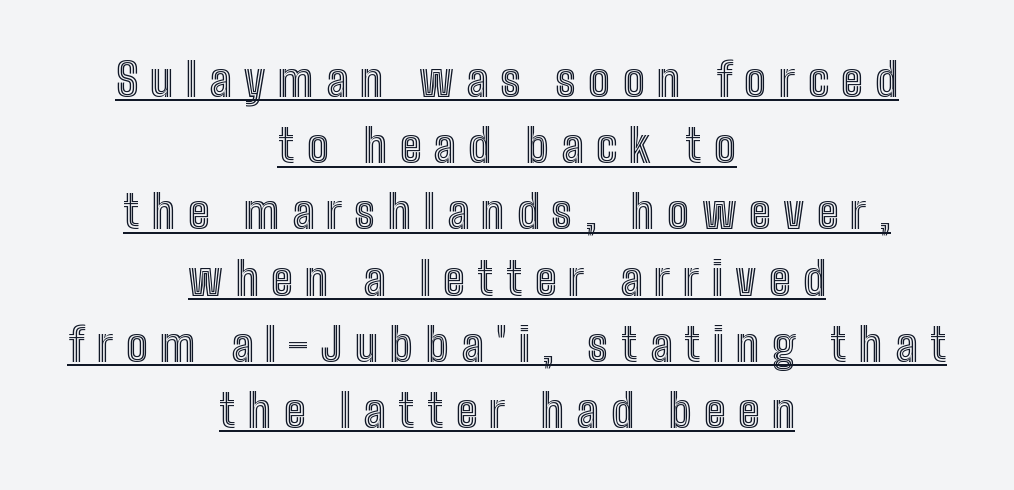
The image shows 46 px condensed type, upright; set centered, normal line spacing (1.44x), unusually wide letter spacing (+0.27 em), underlined; a medium x-height.
